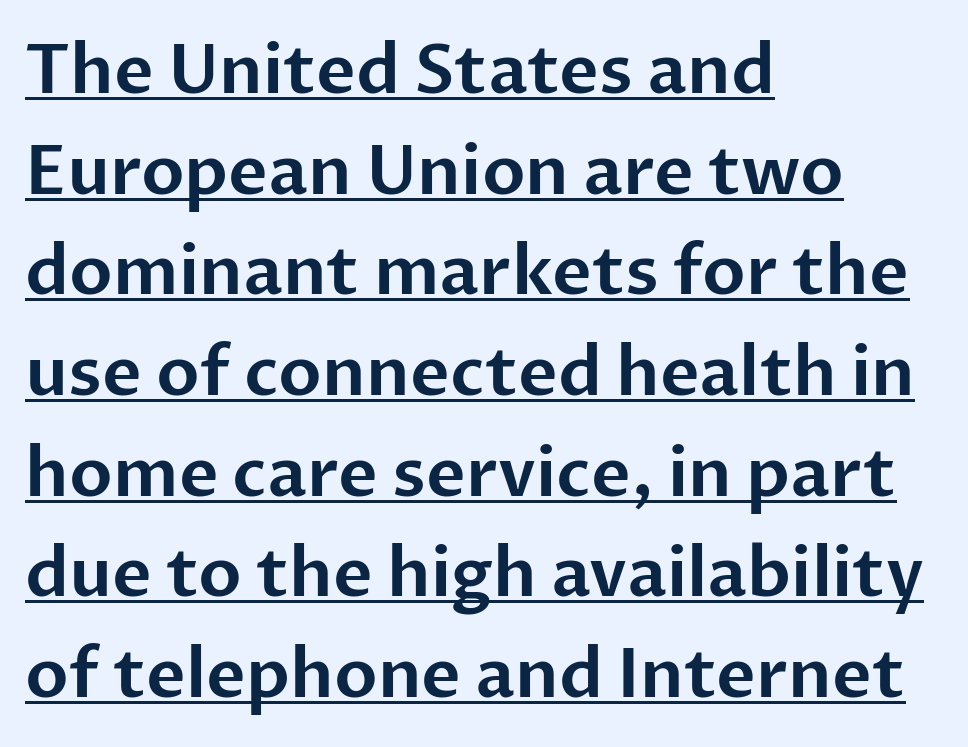
{"serif": "no", "italic": "no", "width": "normal", "stroke_contrast": "low", "x_height": "medium", "monospaced": "no", "underline": "yes", "align": "left", "line_spacing": "normal", "line_spacing_ratio": 1.48, "letter_spacing": "normal", "letter_spacing_em": 0.0, "glyph_px": 68}
